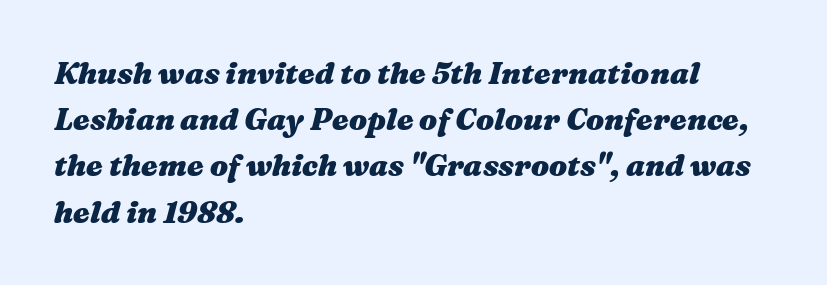
{"italic": "yes", "lean": "right", "slant_degrees": 16, "bold": "yes", "weight": "heavy", "width": "wide", "stroke_contrast": "medium", "x_height": "medium", "monospaced": "no", "underline": "no", "align": "left", "line_spacing": "normal", "line_spacing_ratio": 1.54, "letter_spacing": "normal", "letter_spacing_em": 0.0, "glyph_px": 30}
